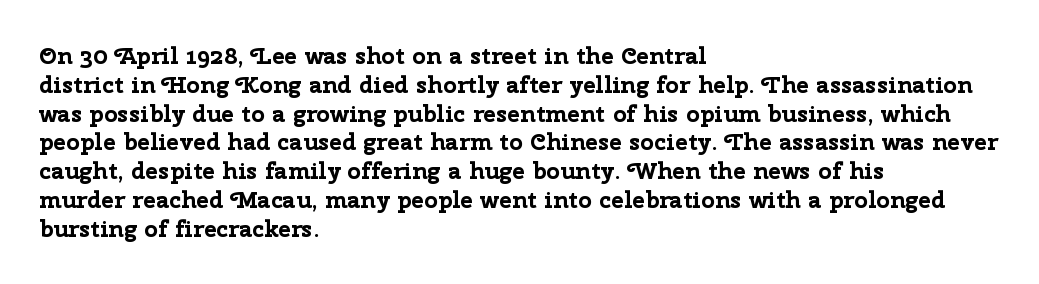
The image shows 24 px bold type, upright; set left-aligned, line spacing 1.2x, normal letter spacing, not underlined.
